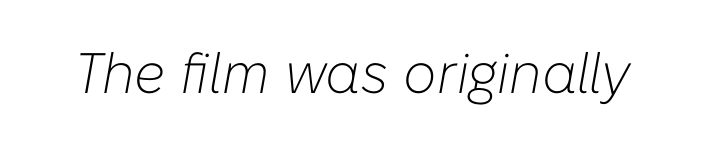
{"italic": "yes", "lean": "right", "slant_degrees": 10, "bold": "no", "weight": "light", "width": "normal", "stroke_contrast": "low", "x_height": "medium", "monospaced": "no", "underline": "no", "letter_spacing": "normal", "letter_spacing_em": 0.0, "glyph_px": 57}
